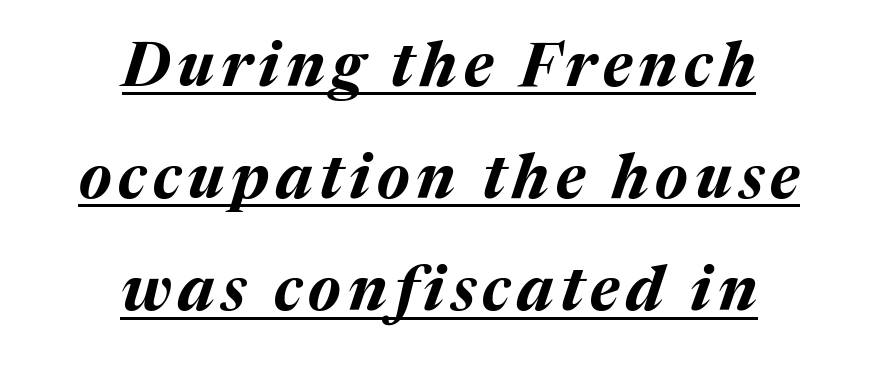
Q: Is the text bold? A: Yes.
Q: Is the text italic (slanted)? A: Yes, it leans right by about 17 degrees.
Q: Is the text underlined? A: Yes.
Q: How is the paragraph aligned? A: Centered.
Q: Width (condensed, normal, or wide)? A: Normal.
Q: Stroke contrast? A: Medium.
Q: x-height? A: Medium.
Q: Monospaced? A: No.
